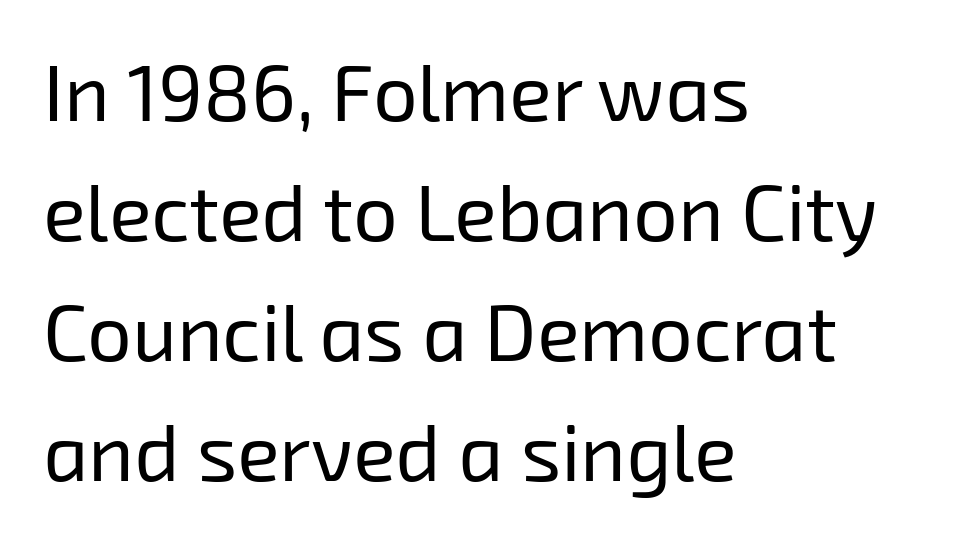
The image shows 79 px regular-weight sans-serif type; set left-aligned, normal line spacing (1.52x), normal letter spacing, not underlined; low stroke contrast and a medium x-height.
